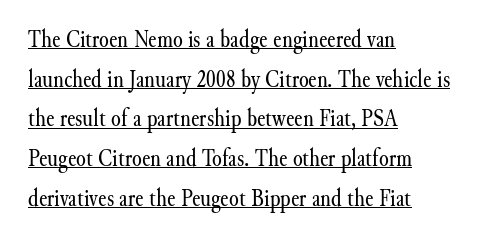
Teacher's note: observe the even left margin — that is flush-left alignment. Notice how a bar underscores the lettering throughout. Is there any slant? The stems are plumb. The rendering keeps characters at their native spacing. If you measured baseline to baseline, you'd find a middling distance.
